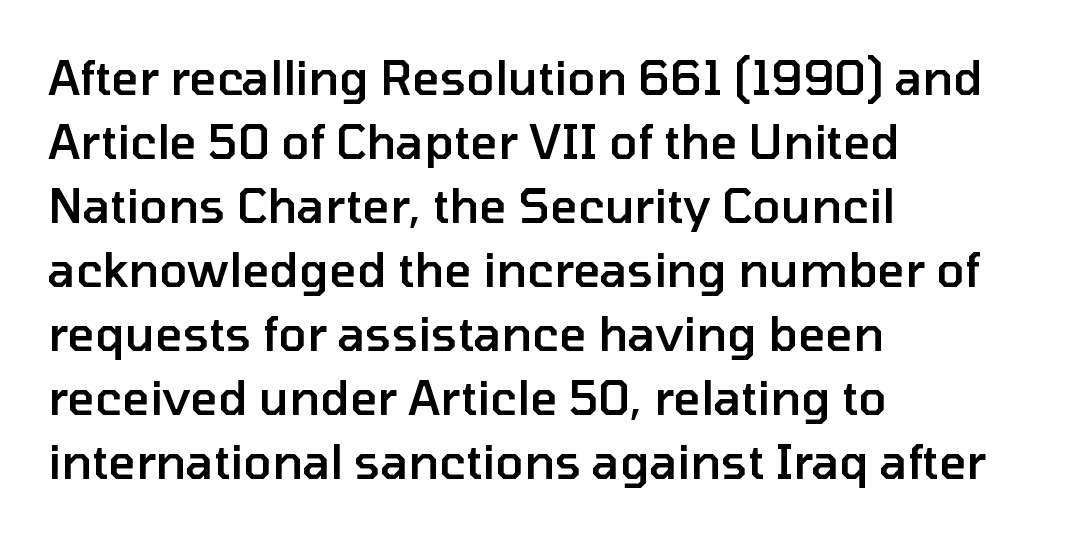
The image shows 47 px semibold sans-serif type, upright; set left-aligned, normal line spacing (1.36x), normal letter spacing, not underlined; low stroke contrast and a medium x-height.
